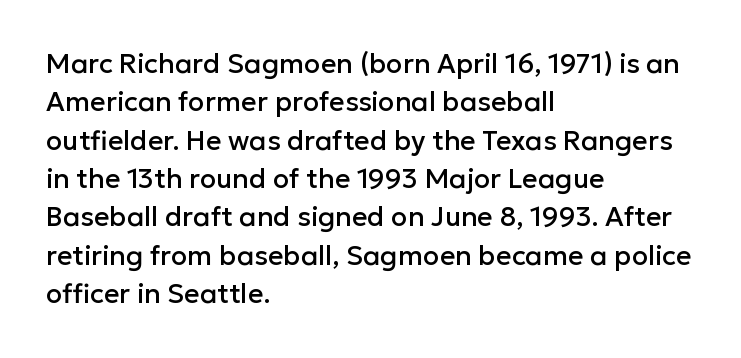
The image shows 27 px text type, upright; set left-aligned, normal line spacing (1.42x), normal letter spacing, not underlined.
